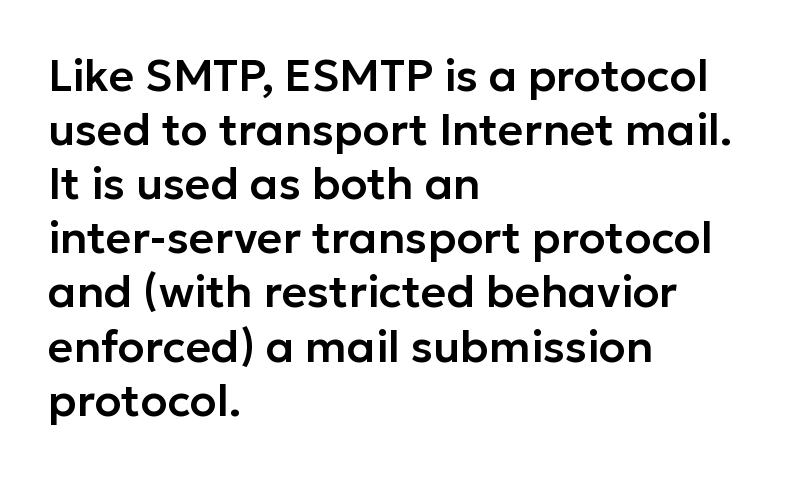
Q: Is the text italic (slanted)? A: No, it is upright.
Q: Is the typeface a serif or a sans-serif typeface? A: Sans-serif.
Q: Is the text underlined? A: No.
Q: How is the paragraph aligned? A: Left-aligned.
Q: Is the spacing between letters normal or unusually wide? A: Normal.
Q: Width (condensed, normal, or wide)? A: Normal.
Q: Stroke contrast? A: Low.
Q: x-height? A: Medium.
Q: Monospaced? A: No.
